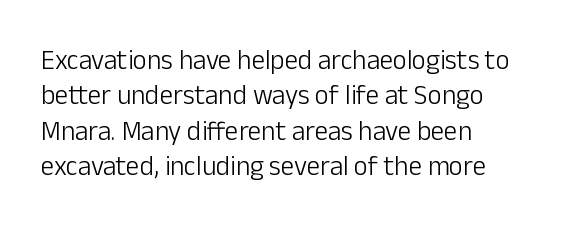
Q: Is the text bold? A: No.
Q: Is the text italic (slanted)? A: No, it is upright.
Q: Is the text underlined? A: No.
Q: How is the paragraph aligned? A: Left-aligned.
Q: Is the spacing between letters normal or unusually wide? A: Normal.
Q: Is the spacing between lines tight, normal or loose? A: Normal.
